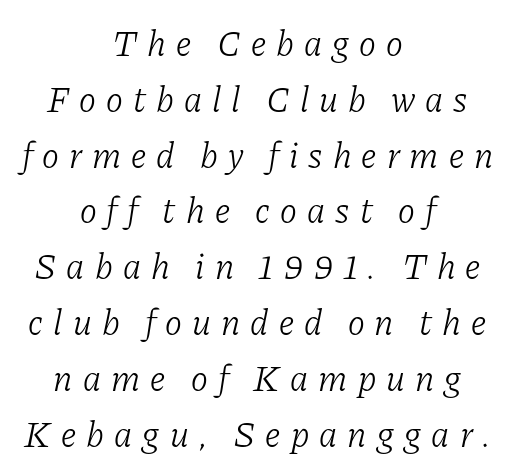
The image shows 36 px light serif type, italic (leaning right); set centered, normal line spacing (1.55x), unusually wide letter spacing (+0.28 em), not underlined; low stroke contrast and a medium x-height.
